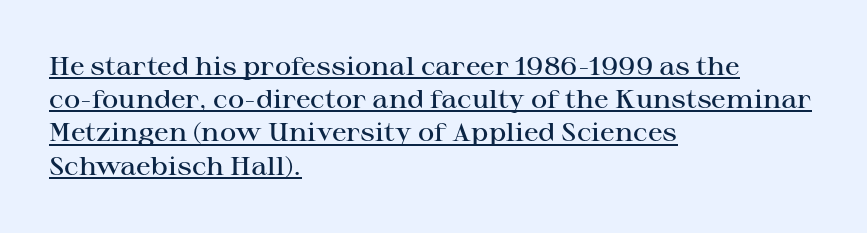
{"italic": "no", "bold": "semi", "underline": "yes", "align": "left", "line_spacing": "normal", "line_spacing_ratio": 1.33, "letter_spacing": "normal", "letter_spacing_em": 0.0, "glyph_px": 25}
